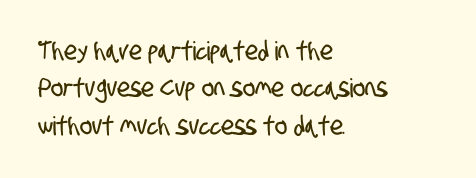
The image shows 26 px text type; set left-aligned, normal line spacing (1.44x), normal letter spacing, not underlined.
